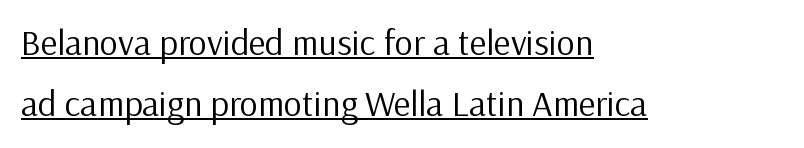
The image shows 36 px regular-weight sans-serif type, upright; set left-aligned, normal line spacing (1.7x), normal letter spacing, underlined; low stroke contrast and a medium x-height.
